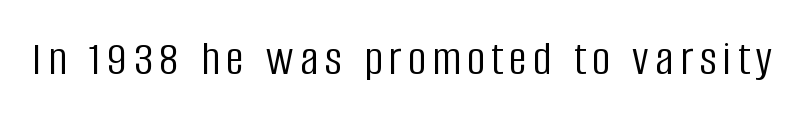
The image shows 50 px light, condensed sans-serif type, upright; set not underlined; low stroke contrast and a large x-height.
